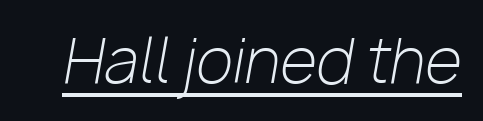
The image shows 60 px light type, italic (leaning right); set normal letter spacing, underlined; low stroke contrast and a medium x-height.
